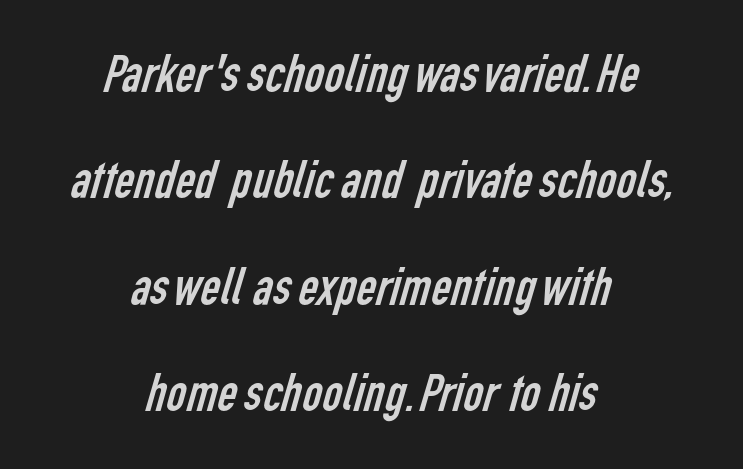
The text was rendered using a sans face with plain stroke endings. Looks like regular typesetting: each glyph gets only the width it needs. Compared with a flush-left layout, this one balances lines on the center instead. Descender tails drop into unmarked territory. Each stroke keeps to a modest, everyday thickness or less. Regarding leading, the lines here are spaced well apart.
